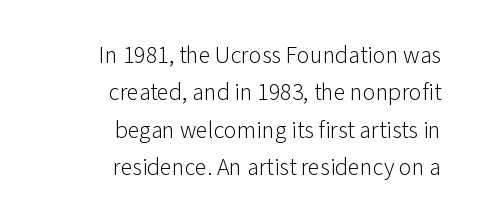
{"italic": "no", "bold": "no", "underline": "no", "align": "right", "line_spacing": "normal", "line_spacing_ratio": 1.56, "letter_spacing": "normal", "letter_spacing_em": 0.0, "glyph_px": 24}
